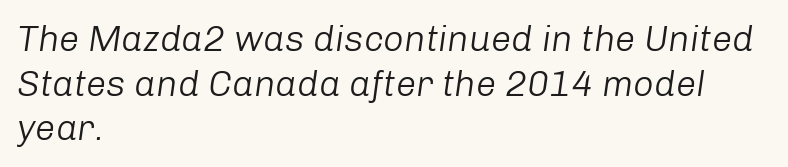
Do the characters align in a grid? No, the font is proportional. The paragraph has a hard left edge and a soft right edge. Only glyphs here, with clear space below each row. Each word holds together tightly as a unit, with standard inter-letter gaps. Looking at the ascenders, they clearly lean.
